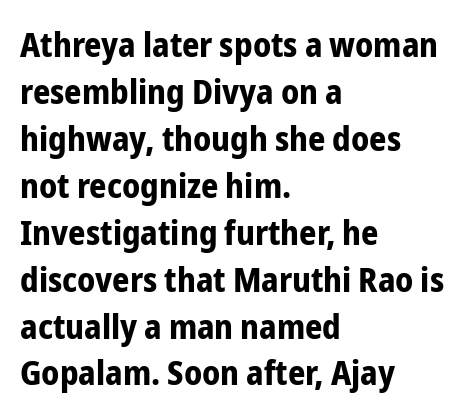
The image shows 34 px bold, condensed sans-serif type, upright; set left-aligned, normal line spacing (1.38x), normal letter spacing, not underlined; low stroke contrast and a medium x-height.
